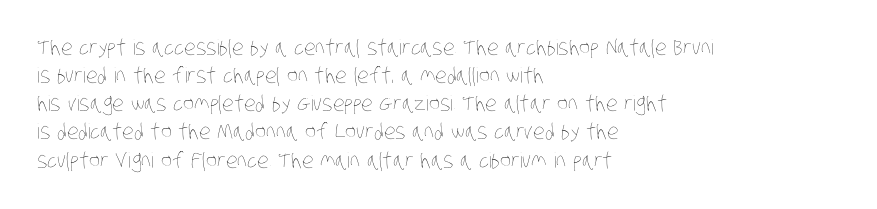
{"bold": "no", "underline": "no", "align": "left", "line_spacing": "normal", "line_spacing_ratio": 1.34, "letter_spacing": "normal", "letter_spacing_em": 0.0, "glyph_px": 21}
